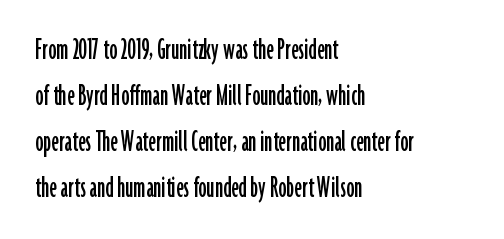
The letters carry no serifs — their stems end cleanly without finishing strokes. The space directly below the letters is spotless. Think of a printed novel: that variable character pitch is what you see here. Do the letters lean? They stand straight. Horizontal bands of white between lines are of average thickness. Does extra space separate the letters? No, they use regular spacing.
